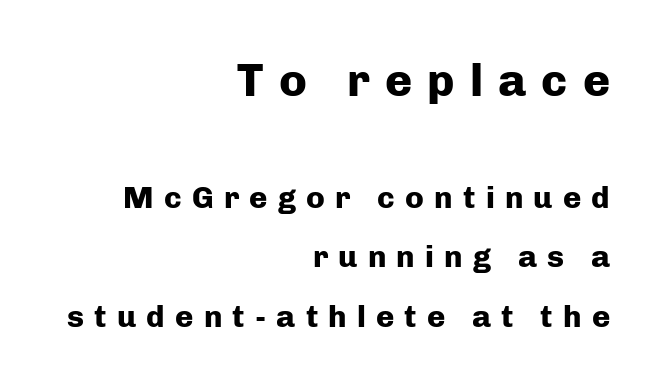
The image shows 46 px heavy sans-serif type, upright; set right-aligned, loose line spacing (1.93x), unusually wide letter spacing (+0.33 em), not underlined; the first (top) block is 1.48x larger; low stroke contrast and a medium x-height.
